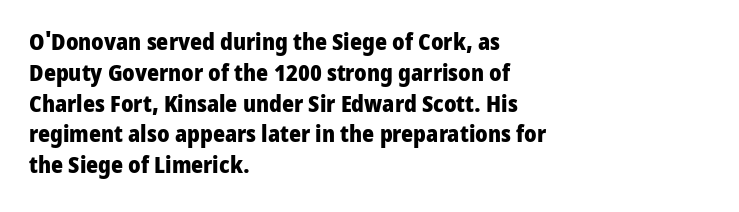
It's the straight-up-and-down kind of type. Descender tails drop into unmarked territory. Weight check: bold — yes, fully. Line beginnings align vertically; line endings do not.
